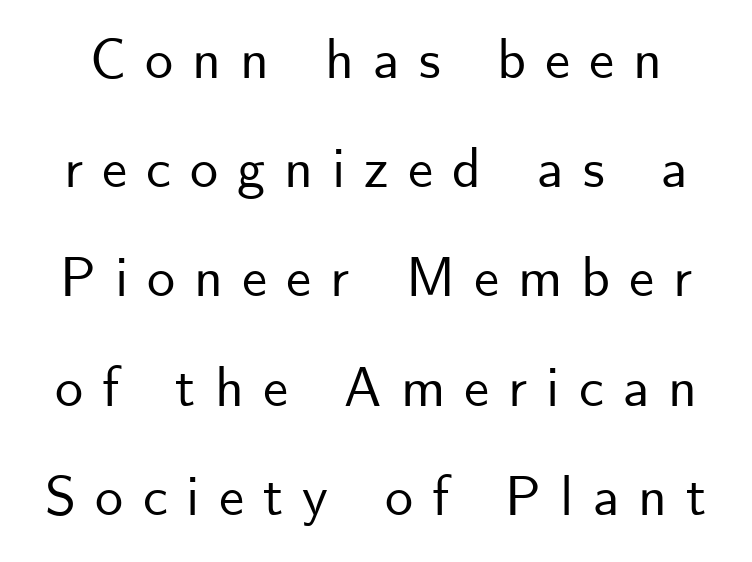
{"serif": "no", "italic": "no", "width": "normal", "stroke_contrast": "low", "x_height": "small", "monospaced": "no", "underline": "no", "line_spacing": "loose", "line_spacing_ratio": 1.95, "letter_spacing": "wide", "letter_spacing_em": 0.34, "glyph_px": 56}
